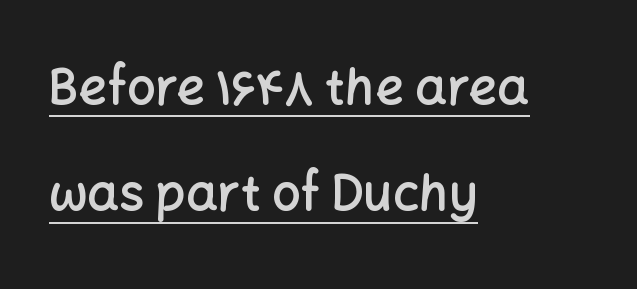
Type style note: lacks serifs. Reading down the column, the eye jumps a long way to each next line. This rendering features underlined lettering. Is the block centered? No — it sits flush against the left margin. Note the varied advance widths — an 'i' is clearly narrower than an 'm'. Nobody touched the tracking dial on this one.
